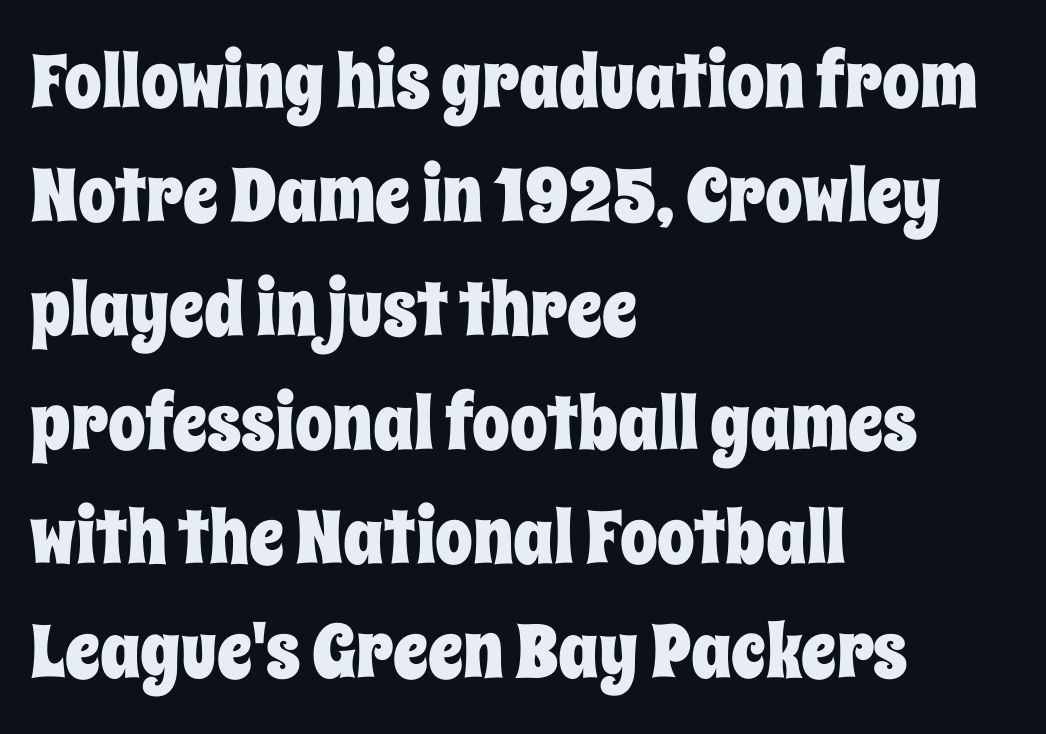
{"italic": "no", "width": "condensed", "stroke_contrast": "low", "x_height": "large", "monospaced": "no", "underline": "no", "align": "left", "line_spacing": "normal", "line_spacing_ratio": 1.52, "letter_spacing": "normal", "letter_spacing_em": 0.0, "glyph_px": 75}
